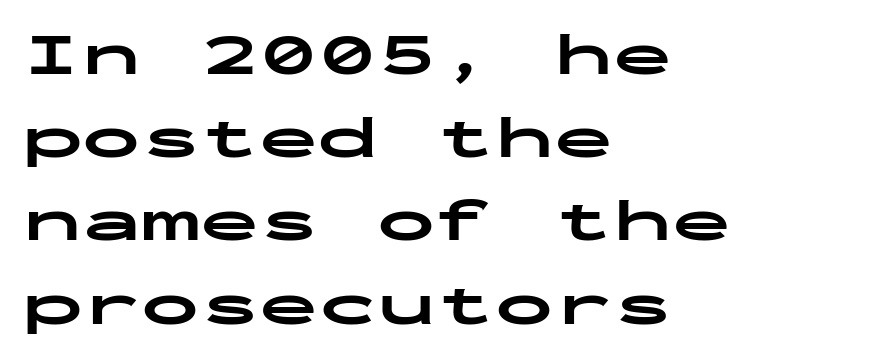
{"serif": "no", "italic": "no", "bold": "yes", "weight": "bold", "width": "wide", "stroke_contrast": "low", "x_height": "medium", "monospaced": "yes", "underline": "no", "align": "left", "line_spacing": "normal", "line_spacing_ratio": 1.41, "letter_spacing": "normal", "letter_spacing_em": 0.0, "glyph_px": 59}
